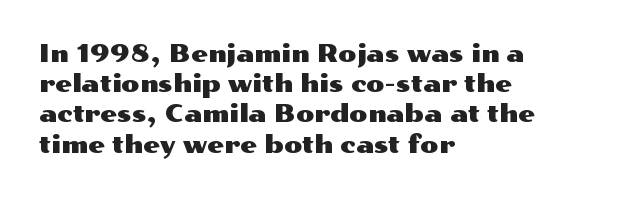
Q: Is the text italic (slanted)? A: No, it is upright.
Q: Is the text underlined? A: No.
Q: How is the paragraph aligned? A: Left-aligned.
Q: Is the spacing between letters normal or unusually wide? A: Normal.
Q: Is the spacing between lines tight, normal or loose? A: Normal.
